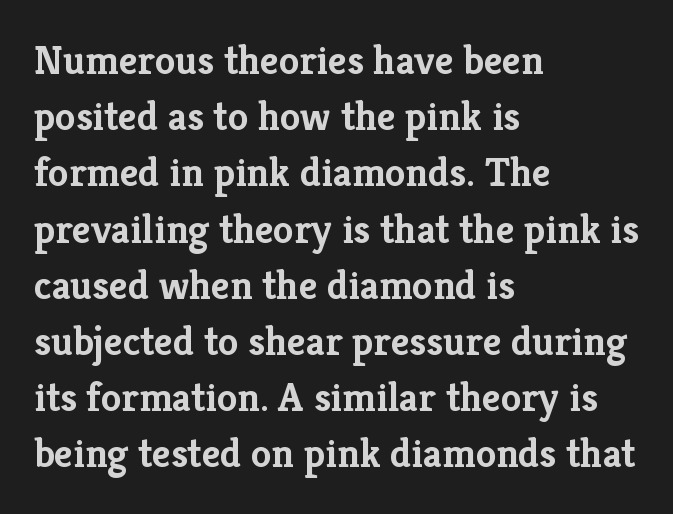
{"serif": "yes", "italic": "no", "bold": "yes", "weight": "semibold", "width": "normal", "stroke_contrast": "low", "x_height": "medium", "monospaced": "no", "underline": "no", "align": "left", "line_spacing": "normal", "line_spacing_ratio": 1.37, "letter_spacing": "normal", "letter_spacing_em": 0.0, "glyph_px": 41}
